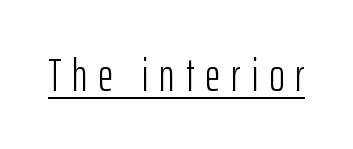
The image shows 47 px light, condensed sans-serif type, upright; set unusually wide letter spacing (+0.23 em), underlined; low stroke contrast and a medium x-height.
